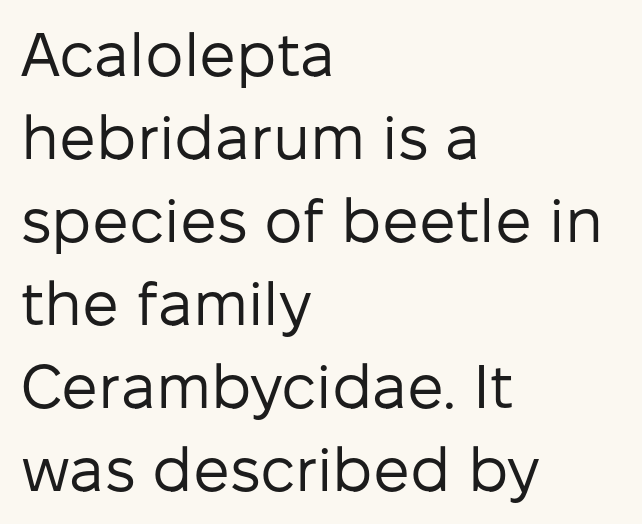
The passage shown has conventional tracking throughout. Vertical spacing — default. The axis of the letterforms is exactly vertical. Quick note: underline off. These lines are composed in type without serifs. The rag falls on the right side of this text block.
